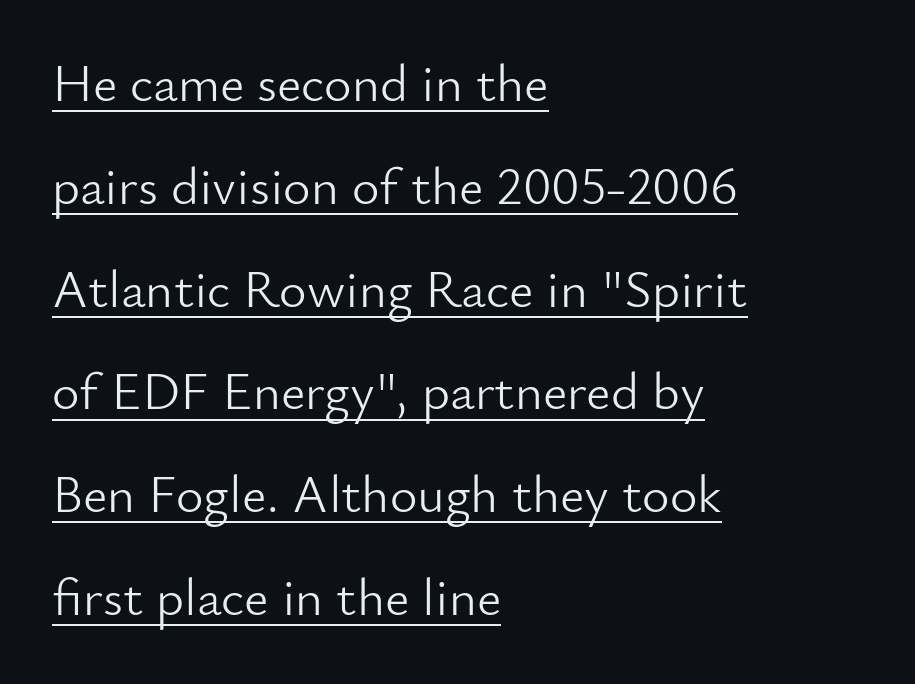
{"serif": "no", "italic": "no", "bold": "no", "weight": "light", "width": "normal", "stroke_contrast": "low", "x_height": "small", "monospaced": "no", "underline": "yes", "align": "left", "line_spacing": "loose", "line_spacing_ratio": 1.94, "letter_spacing": "normal", "letter_spacing_em": 0.0, "glyph_px": 53}
